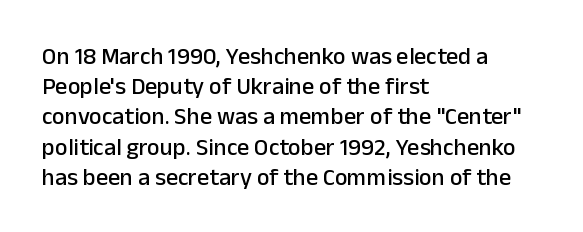
Leading: standard. Ascenders rise straight up at ninety degrees. The text block is weighted toward the left margin, trailing off unevenly rightward. Default kerning and tracking; the words read as compact shapes. Underlining? Definitely not there.
